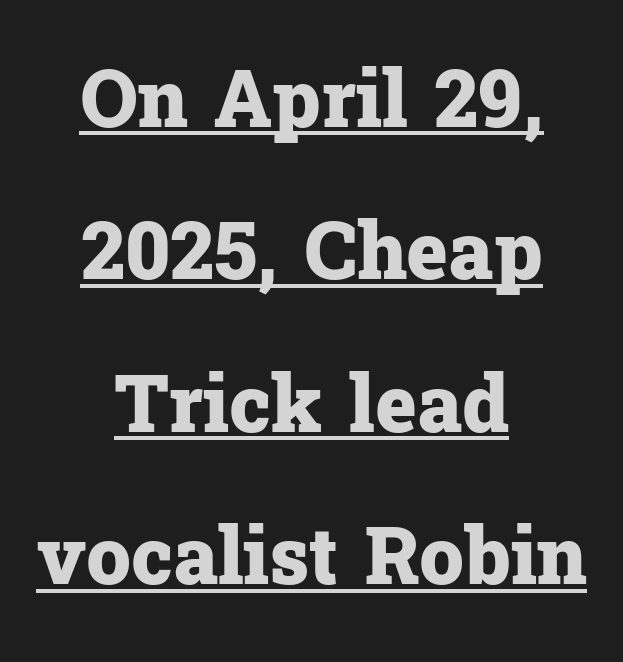
This sample uses plain, unmodified letter spacing. Visually the block forms a symmetrical silhouette, jagged on both flanks. A typesetter would call this proportional, since set widths differ per character. Observe the serifs anchoring each vertical stroke in this sample. Check the space under the baseline: a stroke is drawn there.
